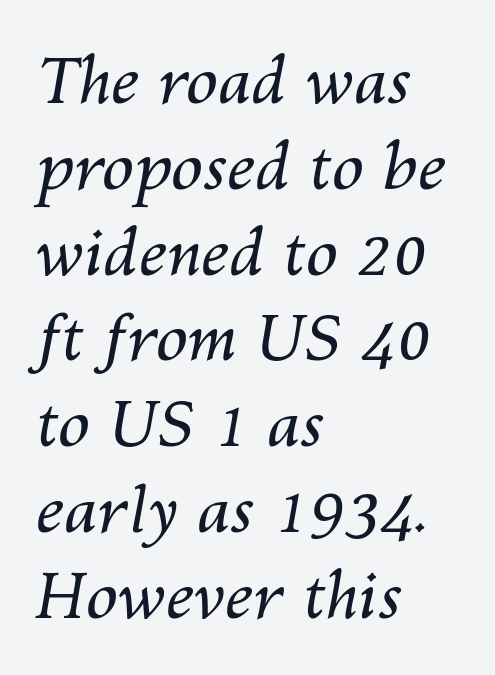
The image shows 64 px regular-weight type, italic (leaning right); set left-aligned, normal line spacing (1.34x), normal letter spacing, not underlined; medium stroke contrast and a medium x-height.
